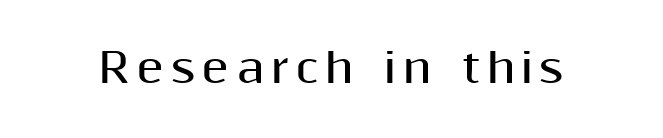
Underline: absent. This sample uses an upright cut, with every glyph sitting square on the baseline. You can tell from the bare stems that sans-serif type was used. Is this a fixed-width face? No — the glyphs have proportional, varying widths. The rendering uses a bold face; every stroke is thick and dark.
